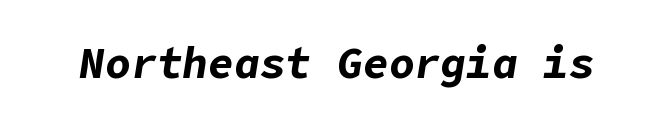
Q: Is the text bold? A: Yes.
Q: Is the text italic (slanted)? A: Yes, it leans right by about 9 degrees.
Q: Is the text underlined? A: No.
Q: Is the spacing between letters normal or unusually wide? A: Normal.
Q: Width (condensed, normal, or wide)? A: Normal.
Q: Stroke contrast? A: Low.
Q: x-height? A: Medium.
